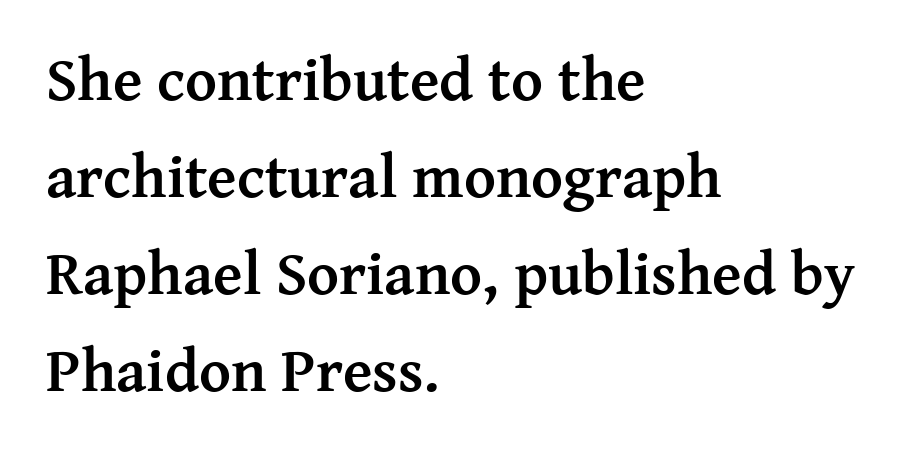
The image shows 61 px semibold serif type, upright; set left-aligned, normal line spacing (1.59x), normal letter spacing, not underlined; medium stroke contrast and a medium x-height.
